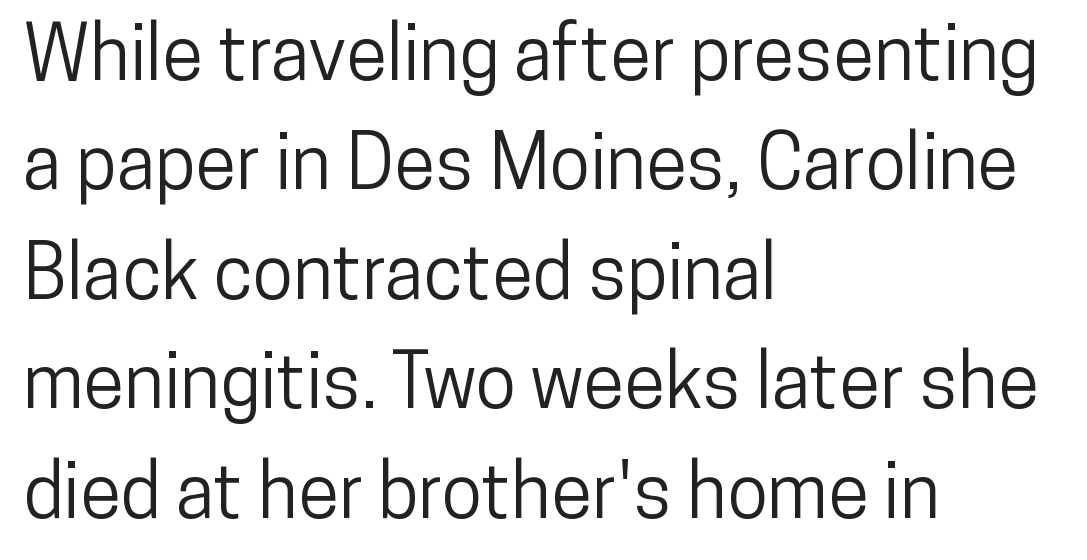
{"serif": "no", "italic": "no", "width": "condensed", "stroke_contrast": "low", "x_height": "medium", "monospaced": "no", "underline": "no", "align": "left", "line_spacing": "normal", "line_spacing_ratio": 1.46, "letter_spacing": "normal", "letter_spacing_em": 0.0, "glyph_px": 75}
